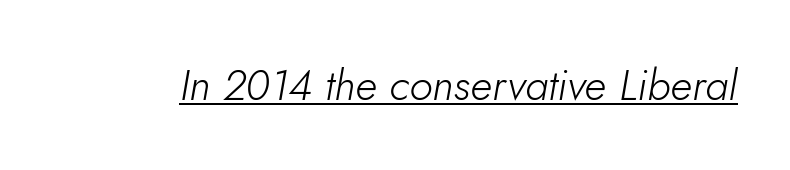
The glyphs are accompanied by a horizontal stroke just below them. The rendering keeps characters at their native spacing. The passage shown is typed in a proportional face where columns would drift. Stem width sits at or under what a default text font uses.
